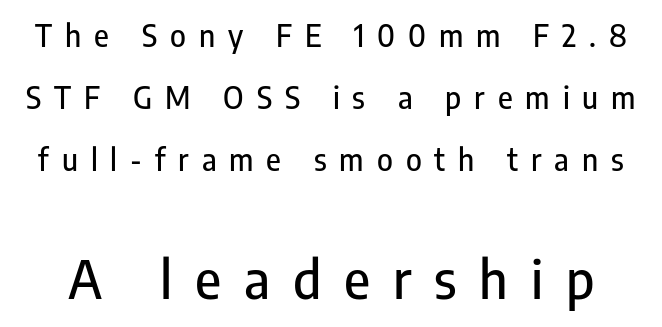
{"serif": "no", "italic": "no", "width": "condensed", "stroke_contrast": "low", "x_height": "medium", "monospaced": "no", "underline": "no", "line_spacing": "loose", "line_spacing_ratio": 2.06, "letter_spacing": "wide", "letter_spacing_em": 0.43, "larger_block": "second", "size_ratio": 1.77, "glyph_px": 53}
